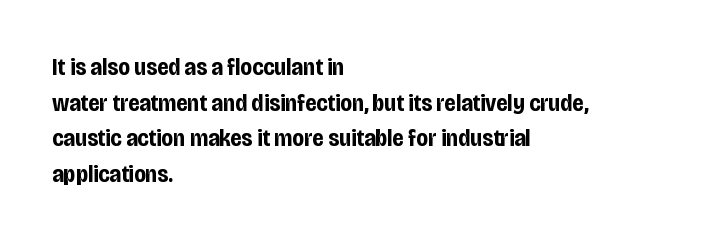
Q: Is the text bold? A: Yes.
Q: Is the text italic (slanted)? A: No, it is upright.
Q: Is the text underlined? A: No.
Q: How is the paragraph aligned? A: Left-aligned.
Q: Is the spacing between letters normal or unusually wide? A: Normal.
Q: Is the spacing between lines tight, normal or loose? A: Normal.
